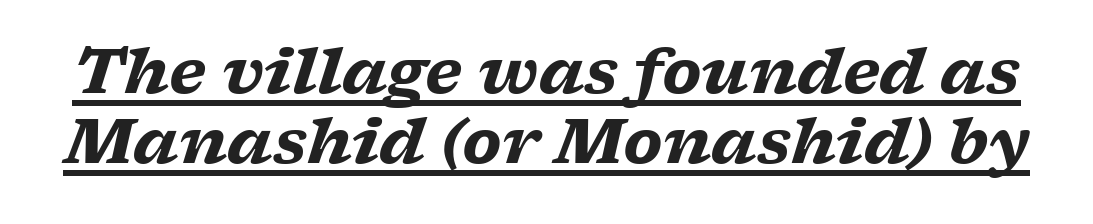
Q: Is the text bold? A: Yes.
Q: Is the text italic (slanted)? A: Yes, it leans right by about 17 degrees.
Q: Is the typeface a serif or a sans-serif typeface? A: Serif.
Q: Is the text underlined? A: Yes.
Q: Is the spacing between letters normal or unusually wide? A: Normal.
Q: Is the spacing between lines tight, normal or loose? A: Tight.
Q: Width (condensed, normal, or wide)? A: Wide.
Q: Stroke contrast? A: Low.
Q: x-height? A: Medium.
Q: Monospaced? A: No.
